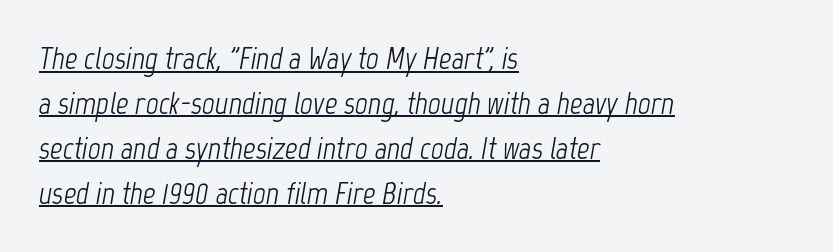
The image shows 31 px light, condensed type, italic (leaning right); set left-aligned, normal line spacing (1.45x), normal letter spacing, underlined; low stroke contrast and a medium x-height.
